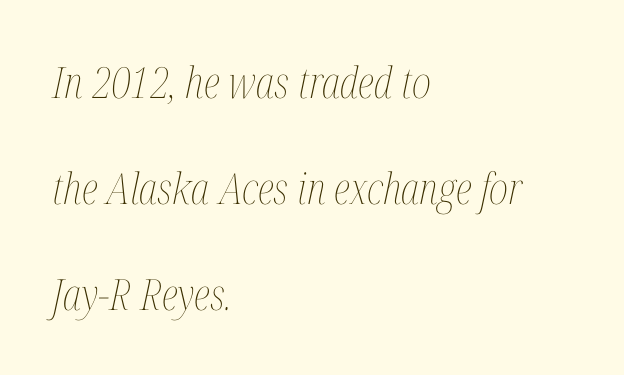
{"italic": "yes", "lean": "right", "slant_degrees": 12, "bold": "no", "weight": "thin", "width": "condensed", "stroke_contrast": "medium", "x_height": "medium", "monospaced": "no", "underline": "no", "align": "left", "line_spacing": "loose", "line_spacing_ratio": 2.46, "letter_spacing": "normal", "letter_spacing_em": 0.0, "glyph_px": 43}
